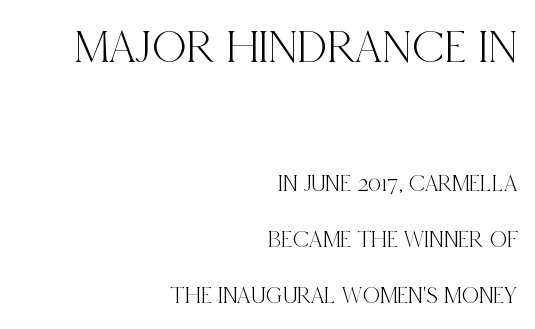
Q: Is the text italic (slanted)? A: No, it is upright.
Q: Is the typeface a serif or a sans-serif typeface? A: Serif.
Q: Is the text underlined? A: No.
Q: How is the paragraph aligned? A: Right-aligned.
Q: Is the spacing between letters normal or unusually wide? A: Normal.
Q: Is the spacing between lines tight, normal or loose? A: Loose.
Q: Which block of text is set in a larger size, the first (top) or the second (bottom)? A: The first (top) one.
Q: Width (condensed, normal, or wide)? A: Condensed.
Q: x-height? A: Large.
Q: Monospaced? A: No.
